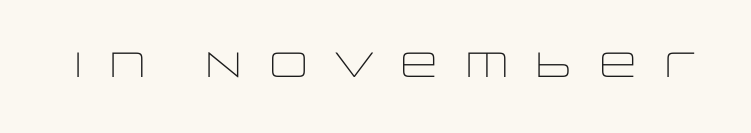
The image shows 35 px light, wide sans-serif type, upright; set unusually wide letter spacing (+0.33 em), not underlined; low stroke contrast and a large x-height.
